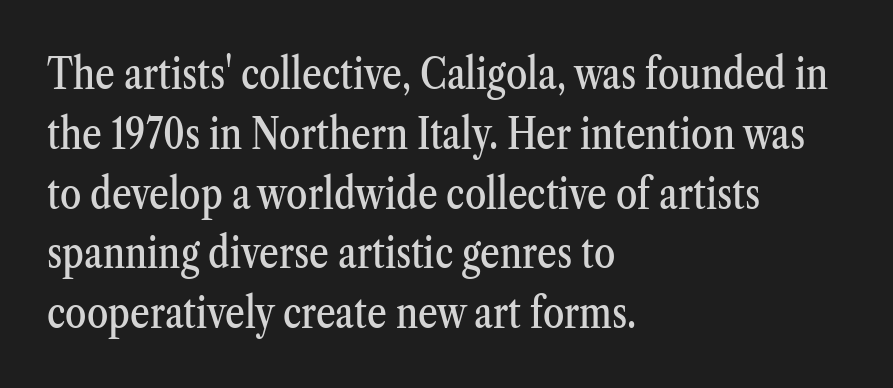
The letterforms sit shoulder to shoulder at normal distance. You can tell it's not italic because the verticals are truly vertical. The rendering uses a moderate line-height, typical for paragraphs. Short and long lines alike share a common starting point at left. Letters rest on an invisible, unmarked baseline.
